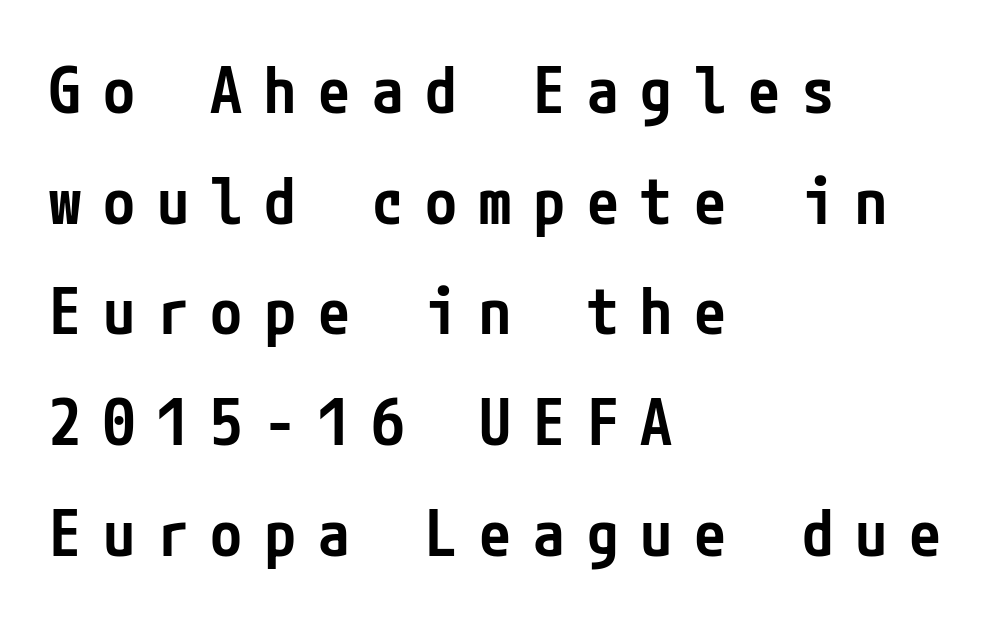
{"serif": "no", "italic": "no", "bold": "semi", "weight": "semibold", "width": "condensed", "stroke_contrast": "low", "x_height": "medium", "underline": "no", "align": "left", "line_spacing_ratio": 1.73, "letter_spacing": "wide", "letter_spacing_em": 0.34, "glyph_px": 64}
